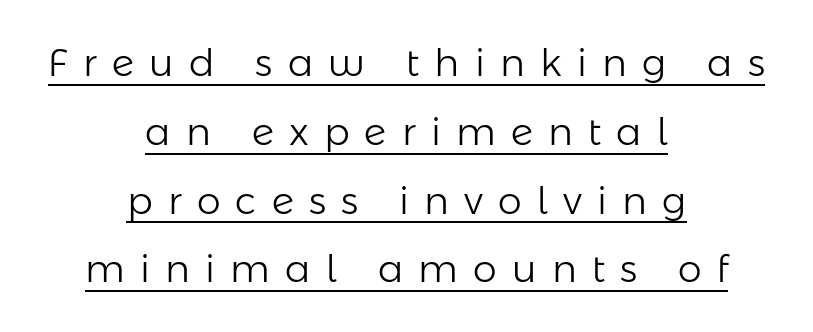
Every character sits straight up, as roman type does. The typesetter has applied underlining to the passage shown. Both edges are ragged and mirror each other, which tells us the setting is centered. The face used here is rendered with a markedly widened letterfit.
